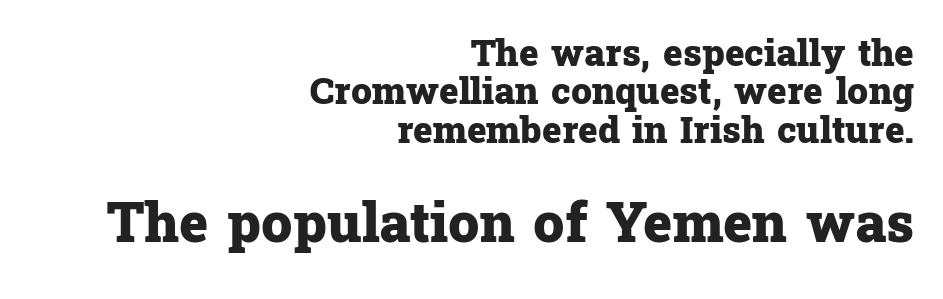
The image shows 55 px heavy serif type, upright; set right-aligned, tight line spacing (1.04x), normal letter spacing, not underlined; the second (bottom) block is 1.49x larger; low stroke contrast and a medium x-height.
